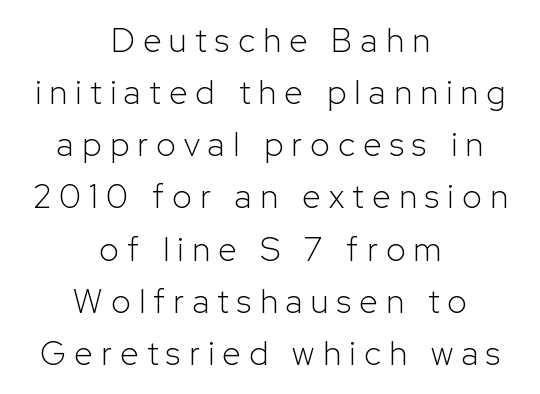
{"serif": "no", "italic": "no", "bold": "no", "weight": "light", "width": "normal", "stroke_contrast": "low", "x_height": "medium", "monospaced": "no", "underline": "no", "align": "center", "line_spacing": "normal", "line_spacing_ratio": 1.58, "letter_spacing": "wide", "letter_spacing_em": 0.26, "glyph_px": 33}
